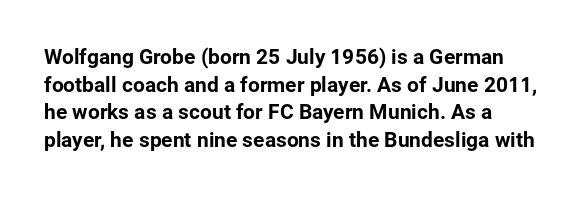
{"italic": "no", "underline": "no", "align": "left", "line_spacing": "normal", "line_spacing_ratio": 1.32, "letter_spacing": "normal", "letter_spacing_em": 0.0, "glyph_px": 21}
